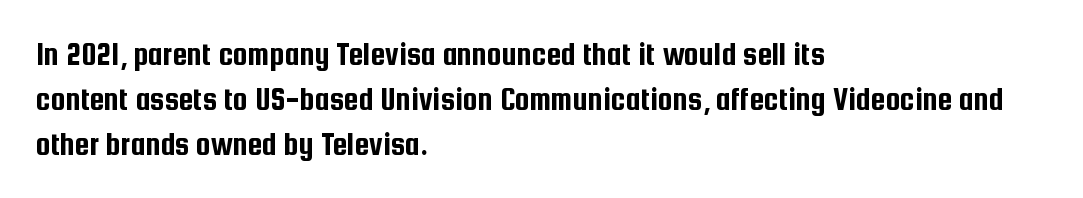
Each line starts at the same left margin while the right side varies. The letters stand straight up with perfectly vertical stems. The rendering shows plain stroke endings on the letterforms — a sans-serif design. How are the letters spaced? Ordinarily, with no added tracking. These lines are rendered in a variable-pitch font.
